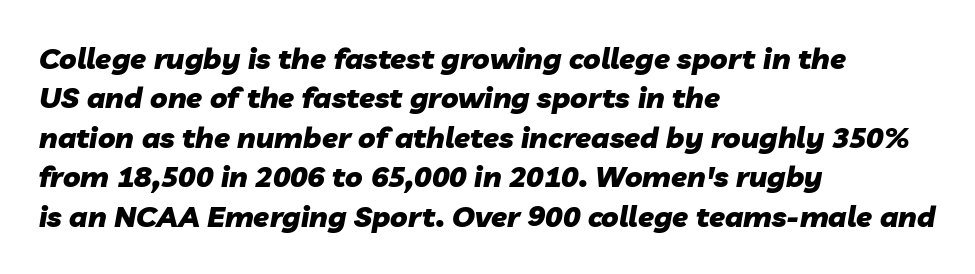
Q: Is the text bold? A: Yes.
Q: Is the text italic (slanted)? A: Yes, it leans right by about 10 degrees.
Q: Is the text underlined? A: No.
Q: How is the paragraph aligned? A: Left-aligned.
Q: Is the spacing between letters normal or unusually wide? A: Normal.
Q: Is the spacing between lines tight, normal or loose? A: Normal.
Q: Width (condensed, normal, or wide)? A: Normal.
Q: Stroke contrast? A: Low.
Q: x-height? A: Medium.
Q: Monospaced? A: No.
